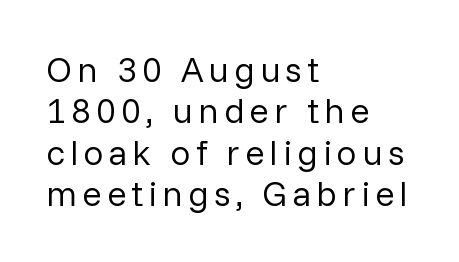
The image shows 36 px regular-weight sans-serif type, upright; set left-aligned, tight line spacing (1.15x), not underlined; low stroke contrast and a medium x-height.
